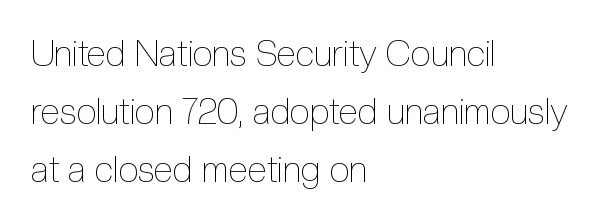
These lines sit exactly where default settings would place them. Varying glyph widths throughout — classic text-font behaviour. This reads as an unemphasized weight, regular at the heaviest. Upright lettering throughout.
